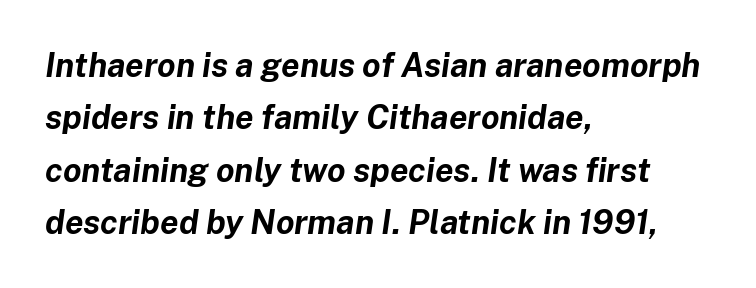
The image shows 33 px bold type, italic (leaning right); set left-aligned, normal line spacing (1.59x), normal letter spacing, not underlined; low stroke contrast and a medium x-height.
